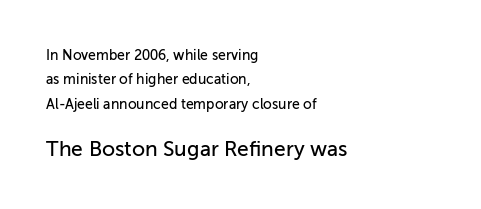
The image shows 21 px text type, upright; set left-aligned, line spacing 1.75x, normal letter spacing, not underlined; the second (bottom) block is 1.5x larger.
